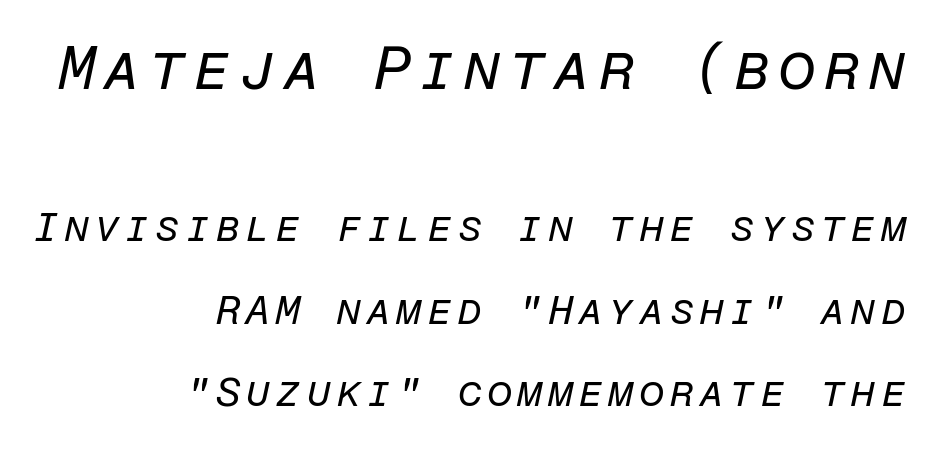
Italic: yes, the glyphs are oblique. In CSS terms this would be text-align: right. The passage shown stacks its lines with a broad gap. A light-to-regular cut is what we see here. Type without underlining.
